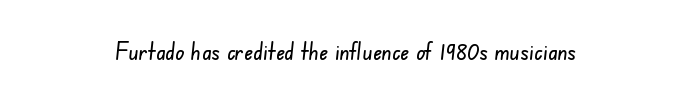
{"underline": "no", "align": "center", "letter_spacing": "normal", "letter_spacing_em": 0.0, "glyph_px": 24}
